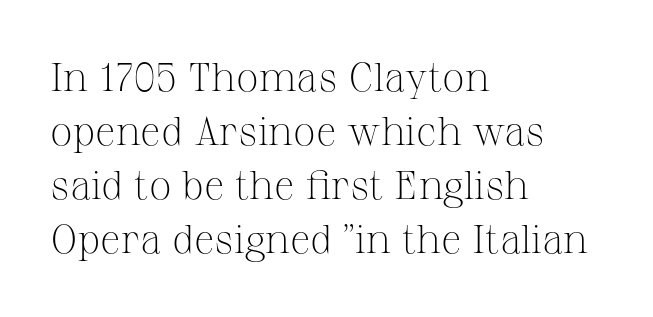
{"serif": "yes", "italic": "no", "bold": "no", "weight": "light", "width": "normal", "stroke_contrast": "medium", "x_height": "medium", "monospaced": "no", "underline": "no", "align": "left", "line_spacing": "normal", "line_spacing_ratio": 1.35, "letter_spacing": "normal", "letter_spacing_em": 0.0, "glyph_px": 40}
